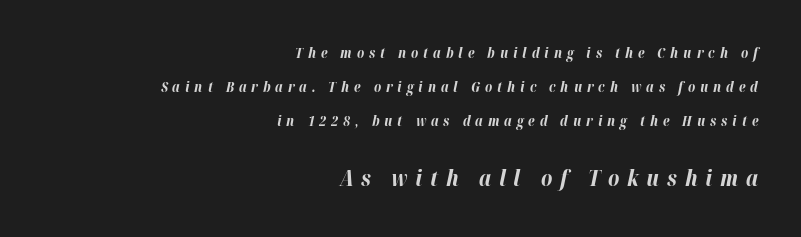
The image shows 22 px bold type, italic (leaning right); set right-aligned, loose line spacing (2.42x), unusually wide letter spacing (+0.35 em), not underlined; the second (bottom) block is 1.57x larger.
